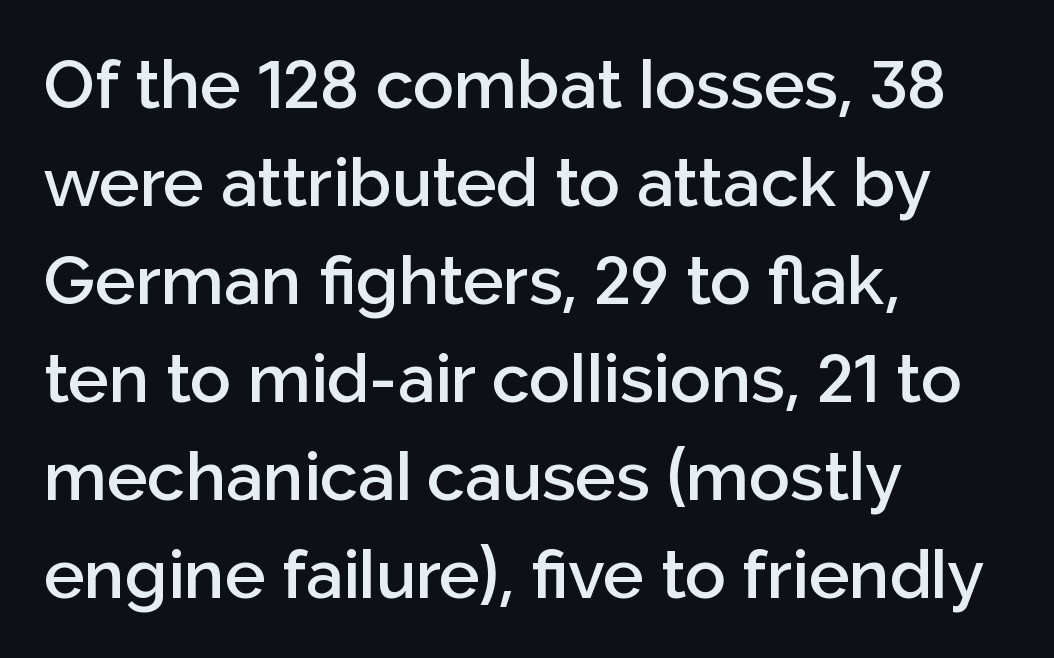
The image shows 68 px semibold sans-serif type, upright; set left-aligned, normal line spacing (1.44x), normal letter spacing, not underlined; low stroke contrast and a medium x-height.
